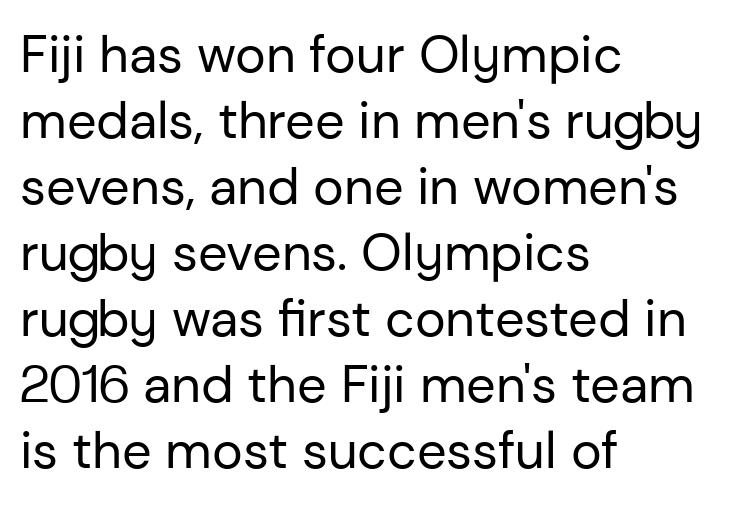
{"serif": "no", "italic": "no", "bold": "no", "weight": "regular", "width": "normal", "stroke_contrast": "low", "x_height": "medium", "monospaced": "no", "underline": "no", "align": "left", "line_spacing": "normal", "line_spacing_ratio": 1.27, "letter_spacing": "normal", "letter_spacing_em": 0.0, "glyph_px": 52}
